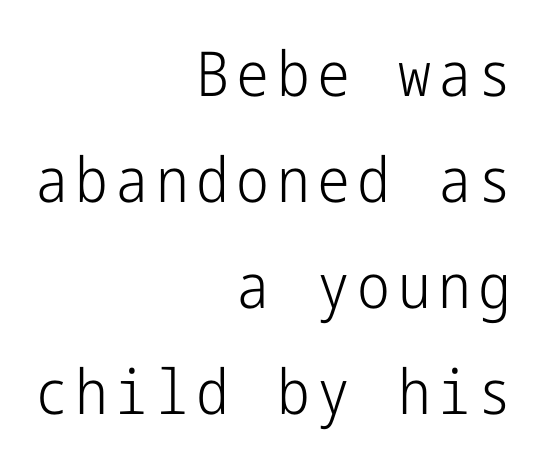
Bare-footed words on every line. Quick note: not italic, upright. The designer went with a sans here, leaving each stem footless. Bold? No — there's no thickening of the strokes. Right-aligned paragraph, ragged on the left.
